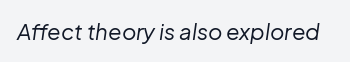
The letterforms sit shoulder to shoulder at normal distance. Each row of text sits above clean, open space. Posture: slanted. Weight: regular or lighter.
